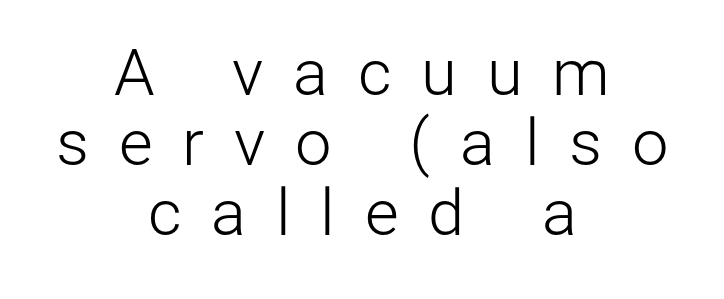
{"serif": "no", "italic": "no", "bold": "no", "weight": "light", "width": "normal", "stroke_contrast": "low", "x_height": "medium", "monospaced": "no", "underline": "no", "align": "center", "line_spacing": "tight", "line_spacing_ratio": 1.08, "letter_spacing": "wide", "letter_spacing_em": 0.46, "glyph_px": 65}
